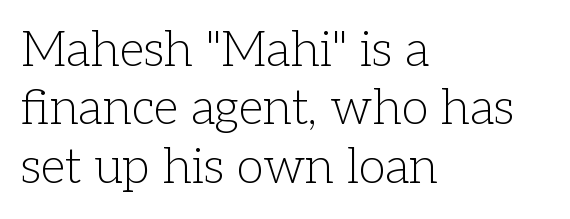
Q: Is the text bold? A: No.
Q: Is the text italic (slanted)? A: No, it is upright.
Q: Is the typeface a serif or a sans-serif typeface? A: Serif.
Q: Is the text underlined? A: No.
Q: How is the paragraph aligned? A: Left-aligned.
Q: Is the spacing between letters normal or unusually wide? A: Normal.
Q: Width (condensed, normal, or wide)? A: Normal.
Q: Stroke contrast? A: Low.
Q: x-height? A: Medium.
Q: Monospaced? A: No.
